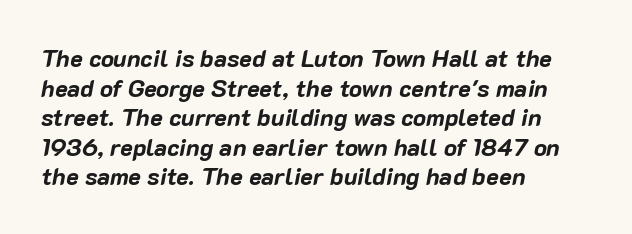
Q: Is the text bold? A: Yes.
Q: Is the text italic (slanted)? A: Yes, it leans right by about 10 degrees.
Q: Is the text underlined? A: No.
Q: How is the paragraph aligned? A: Left-aligned.
Q: Is the spacing between letters normal or unusually wide? A: Normal.
